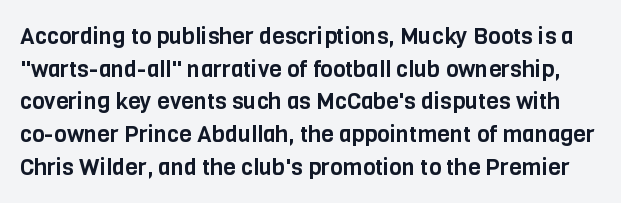
The image shows 23 px text type, upright; set normal line spacing (1.42x), normal letter spacing, not underlined.
